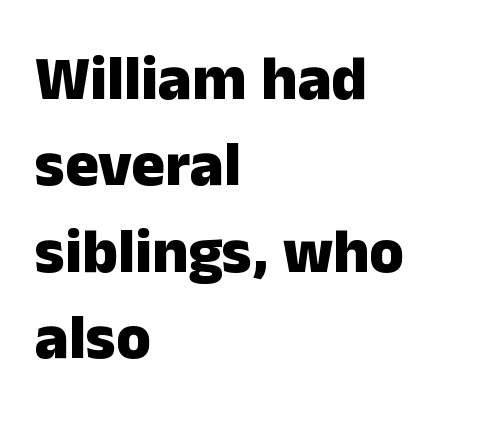
{"serif": "no", "italic": "no", "bold": "yes", "weight": "heavy", "width": "normal", "stroke_contrast": "low", "x_height": "medium", "monospaced": "no", "underline": "no", "align": "left", "line_spacing": "normal", "line_spacing_ratio": 1.37, "letter_spacing": "normal", "letter_spacing_em": 0.0, "glyph_px": 63}
